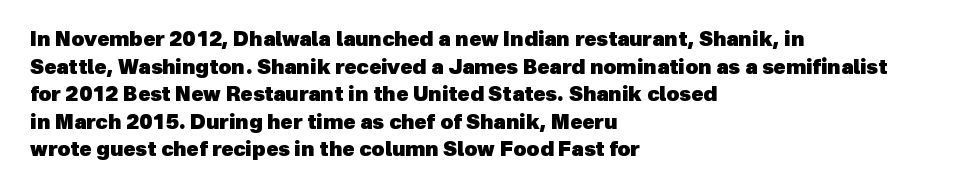
The image shows 20 px bold type; set left-aligned, normal line spacing (1.38x), normal letter spacing, not underlined.
